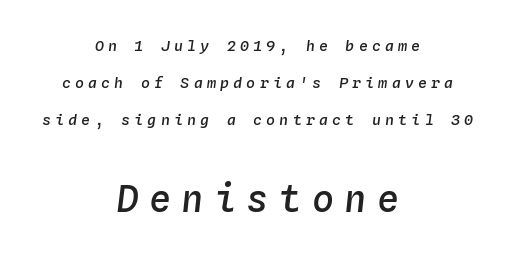
The image shows 37 px semibold type, italic (leaning right), monospaced; set centered, loose line spacing (2.46x), unusually wide letter spacing (+0.28 em), not underlined; the second (bottom) block is 2.47x larger; low stroke contrast and a medium x-height.
